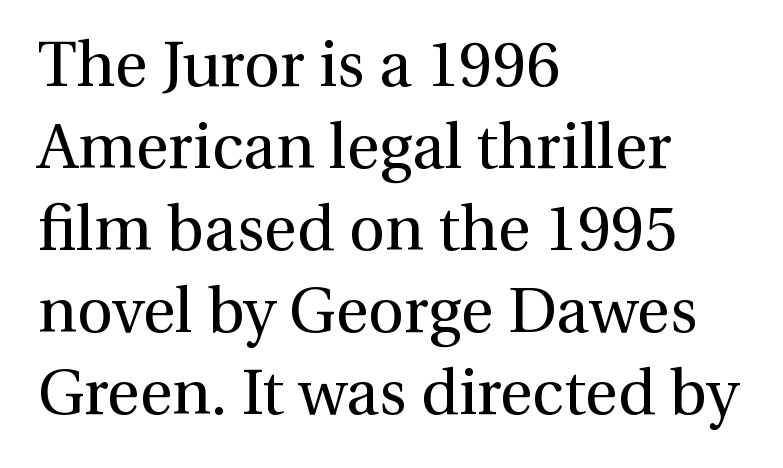
Q: Is the text bold? A: No.
Q: Is the text italic (slanted)? A: No, it is upright.
Q: Is the typeface a serif or a sans-serif typeface? A: Serif.
Q: Is the text underlined? A: No.
Q: How is the paragraph aligned? A: Left-aligned.
Q: Is the spacing between letters normal or unusually wide? A: Normal.
Q: Is the spacing between lines tight, normal or loose? A: Normal.
Q: Width (condensed, normal, or wide)? A: Normal.
Q: Stroke contrast? A: Medium.
Q: x-height? A: Medium.
Q: Monospaced? A: No.
